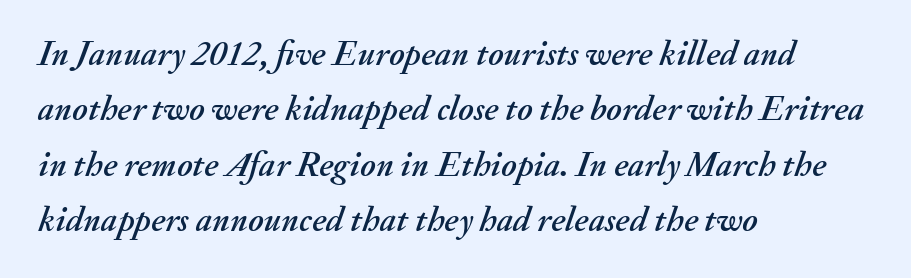
Look at the tracking — it's just the regular setting, nothing added. Here the designer chose a conventional face with non-uniform glyph widths. The specimen reads as italic at a glance. The glyphs are unaccompanied by any horizontal stroke below them.
